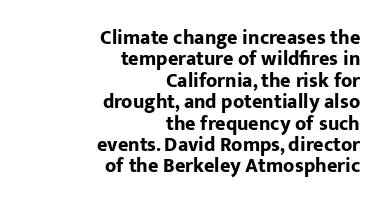
Q: Is the text bold? A: Yes.
Q: Is the text italic (slanted)? A: No, it is upright.
Q: Is the text underlined? A: No.
Q: How is the paragraph aligned? A: Right-aligned.
Q: Is the spacing between letters normal or unusually wide? A: Normal.
Q: Is the spacing between lines tight, normal or loose? A: Tight.
